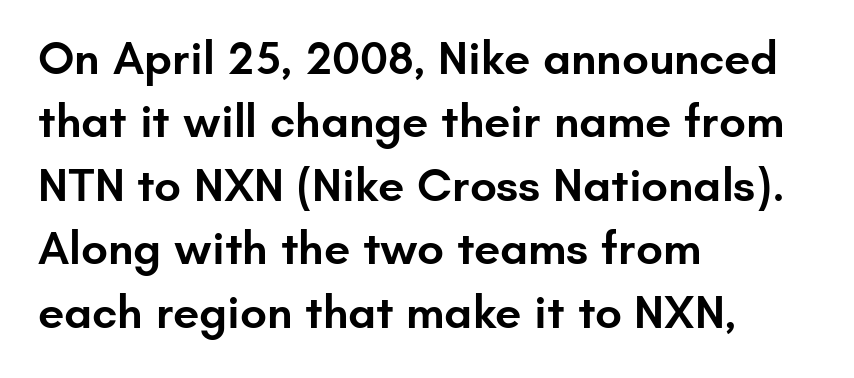
{"serif": "no", "italic": "no", "bold": "semi", "weight": "semibold", "width": "normal", "stroke_contrast": "low", "x_height": "small", "monospaced": "no", "underline": "no", "align": "left", "line_spacing": "normal", "line_spacing_ratio": 1.35, "letter_spacing": "normal", "letter_spacing_em": 0.0, "glyph_px": 47}
